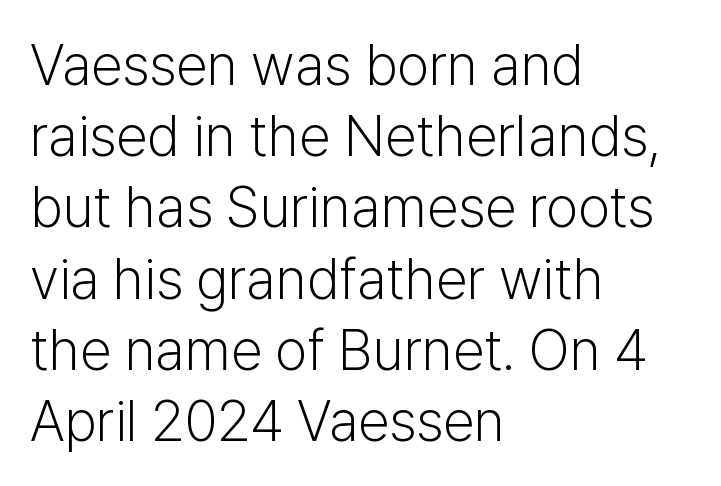
Q: Is the text bold? A: No.
Q: Is the text italic (slanted)? A: No, it is upright.
Q: Is the typeface a serif or a sans-serif typeface? A: Sans-serif.
Q: Is the text underlined? A: No.
Q: How is the paragraph aligned? A: Left-aligned.
Q: Is the spacing between letters normal or unusually wide? A: Normal.
Q: Is the spacing between lines tight, normal or loose? A: Normal.
Q: Width (condensed, normal, or wide)? A: Normal.
Q: Stroke contrast? A: Low.
Q: x-height? A: Medium.
Q: Monospaced? A: No.
